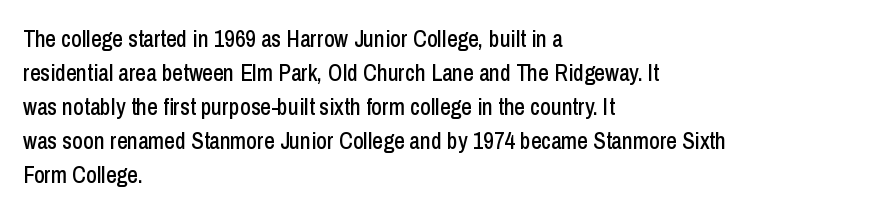
{"italic": "no", "underline": "no", "align": "left", "line_spacing": "normal", "line_spacing_ratio": 1.48, "letter_spacing": "normal", "letter_spacing_em": 0.0, "glyph_px": 23}
